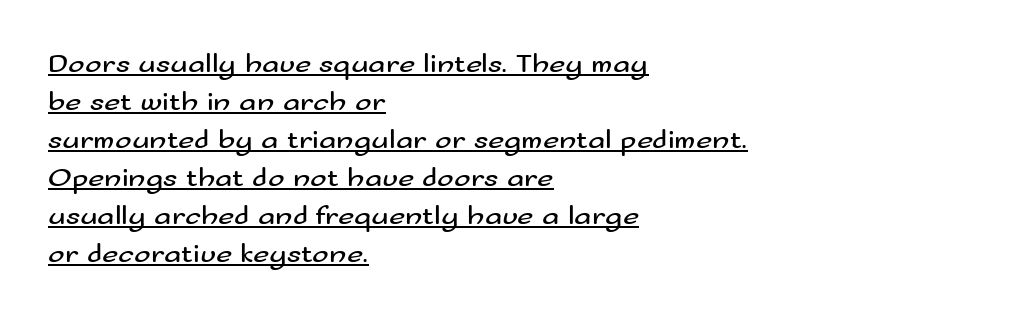
Q: Is the text bold? A: No.
Q: Is the text italic (slanted)? A: No, it is upright.
Q: Is the typeface a serif or a sans-serif typeface? A: Sans-serif.
Q: Is the text underlined? A: Yes.
Q: How is the paragraph aligned? A: Left-aligned.
Q: Is the spacing between letters normal or unusually wide? A: Normal.
Q: Is the spacing between lines tight, normal or loose? A: Normal.
Q: Width (condensed, normal, or wide)? A: Wide.
Q: Stroke contrast? A: Medium.
Q: x-height? A: Small.
Q: Monospaced? A: No.
